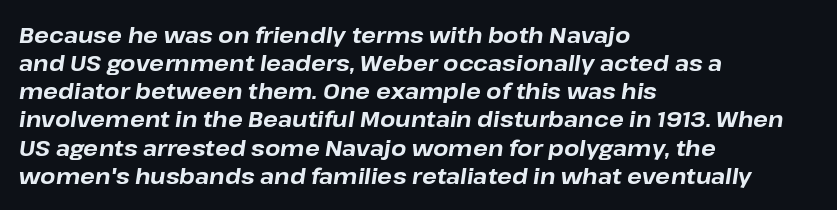
One-word summary of the alignment: left. This sample uses plain, unmodified letter spacing. This is heavy type, rendered in bold. Honestly, there is no underline to notice here at all. These lines sit exactly where default settings would place them.
